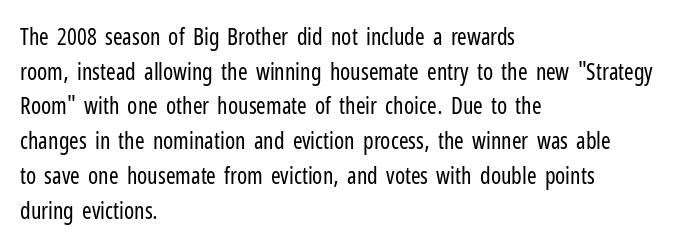
The image shows 23 px text type, upright; set left-aligned, normal line spacing (1.51x), normal letter spacing, not underlined.
